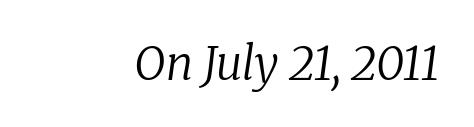
Q: Is the text bold? A: No.
Q: Is the text italic (slanted)? A: Yes, it leans right by about 8 degrees.
Q: Is the typeface a serif or a sans-serif typeface? A: Serif.
Q: Is the text underlined? A: No.
Q: Is the spacing between letters normal or unusually wide? A: Normal.
Q: Width (condensed, normal, or wide)? A: Normal.
Q: Stroke contrast? A: Low.
Q: x-height? A: Medium.
Q: Monospaced? A: No.
